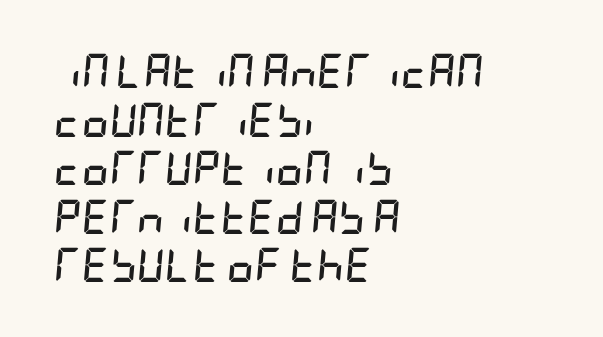
{"italic": "yes", "lean": "right", "slant_degrees": 5, "bold": "yes", "weight": "semibold", "width": "condensed", "stroke_contrast": "low", "x_height": "large", "underline": "no", "align": "left", "line_spacing": "normal", "line_spacing_ratio": 1.43, "letter_spacing": "normal", "letter_spacing_em": 0.0, "glyph_px": 34}
